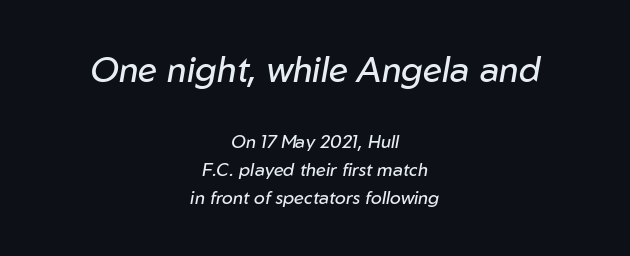
The image shows 35 px regular-weight type, italic (leaning right); set centered, normal line spacing (1.57x), normal letter spacing, not underlined; the first (top) block is 1.94x larger; low stroke contrast and a medium x-height.
